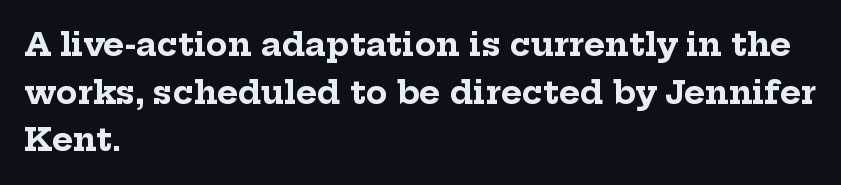
Q: Is the text bold? A: Yes.
Q: Is the text italic (slanted)? A: No, it is upright.
Q: Is the typeface a serif or a sans-serif typeface? A: Serif.
Q: Is the text underlined? A: No.
Q: How is the paragraph aligned? A: Left-aligned.
Q: Is the spacing between letters normal or unusually wide? A: Normal.
Q: Is the spacing between lines tight, normal or loose? A: Normal.
Q: Width (condensed, normal, or wide)? A: Normal.
Q: Stroke contrast? A: Low.
Q: x-height? A: Medium.
Q: Monospaced? A: No.
